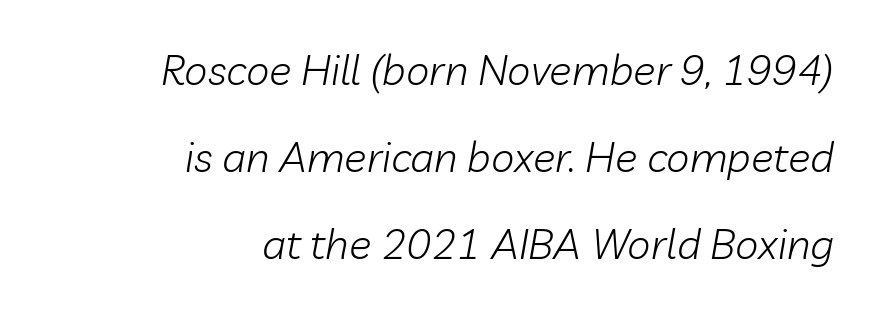
Do the characters align in a grid? No, the font is proportional. The line texture is even and compact thanks to regular tracking. Honestly, the rows look like they've been pulled way apart. Is the block centered? No — it sits flush against the right margin. Quick note: italic. Check under the words: just untouched page.
